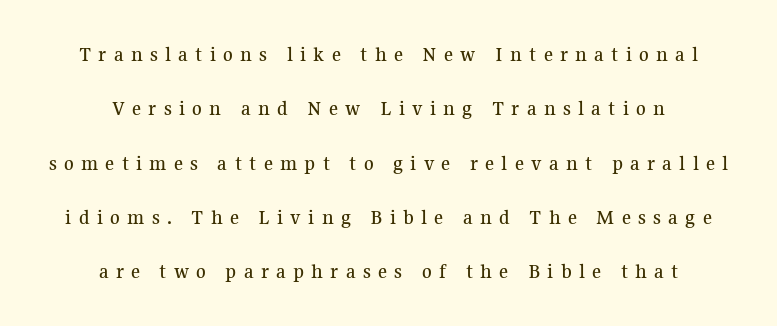
Descender tails drop into unmarked territory. In terms of letterspacing, this is a distinctly airy, spread setting. Every character sits straight up, as roman type does. Is there much room between lines? Yes — plenty of vertical air separates them. These lines stack symmetrically, like a column narrowing and widening about its center.
